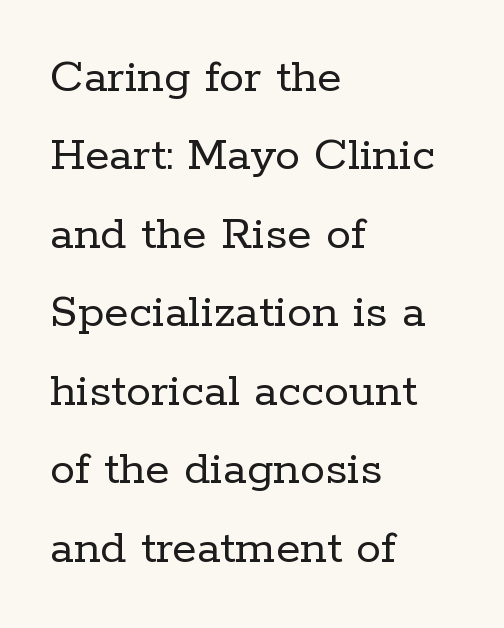
The image shows 50 px regular-weight serif type, upright; set left-aligned, normal line spacing (1.57x), normal letter spacing, not underlined; low stroke contrast and a medium x-height.
